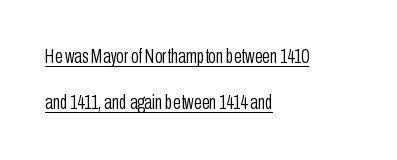
{"italic": "no", "bold": "no", "underline": "yes", "align": "left", "line_spacing": "loose", "line_spacing_ratio": 2.31, "letter_spacing": "normal", "letter_spacing_em": 0.0, "glyph_px": 20}
